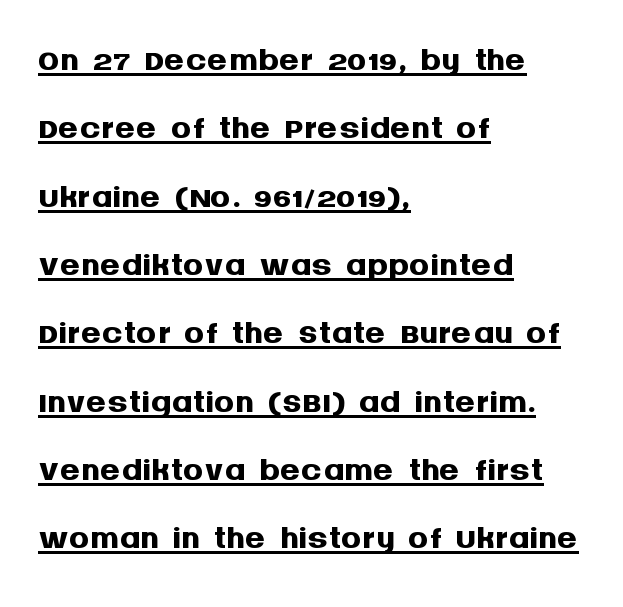
The image shows 51 px semibold sans-serif type, upright; set left-aligned, normal line spacing (1.34x), normal letter spacing, underlined; medium stroke contrast and a large x-height.
